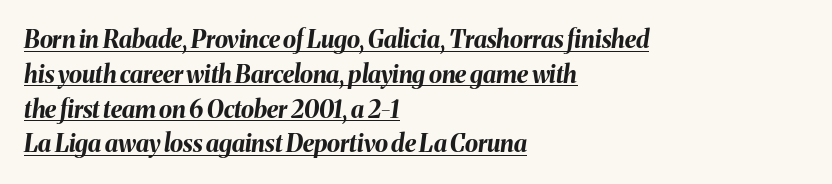
Q: Is the text bold? A: Yes.
Q: Is the text italic (slanted)? A: Yes, it leans right by about 8 degrees.
Q: Is the text underlined? A: Yes.
Q: How is the paragraph aligned? A: Left-aligned.
Q: Is the spacing between letters normal or unusually wide? A: Normal.
Q: Is the spacing between lines tight, normal or loose? A: Normal.
